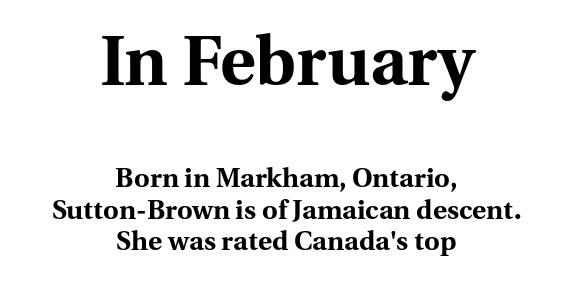
Q: Is the text bold? A: Yes.
Q: Is the text italic (slanted)? A: No, it is upright.
Q: Is the typeface a serif or a sans-serif typeface? A: Serif.
Q: Is the text underlined? A: No.
Q: How is the paragraph aligned? A: Centered.
Q: Is the spacing between letters normal or unusually wide? A: Normal.
Q: Which block of text is set in a larger size, the first (top) or the second (bottom)? A: The first (top) one.
Q: Width (condensed, normal, or wide)? A: Normal.
Q: Stroke contrast? A: Medium.
Q: x-height? A: Medium.
Q: Monospaced? A: No.
